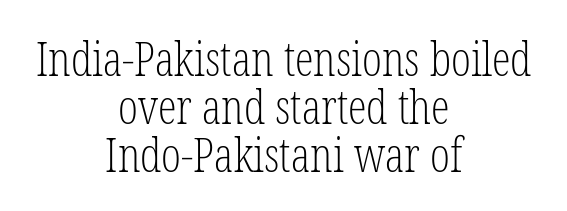
{"serif": "yes", "italic": "no", "bold": "no", "weight": "light", "width": "condensed", "stroke_contrast": "low", "x_height": "medium", "monospaced": "no", "underline": "no", "align": "center", "line_spacing": "tight", "line_spacing_ratio": 1.02, "letter_spacing": "normal", "letter_spacing_em": 0.0, "glyph_px": 47}
